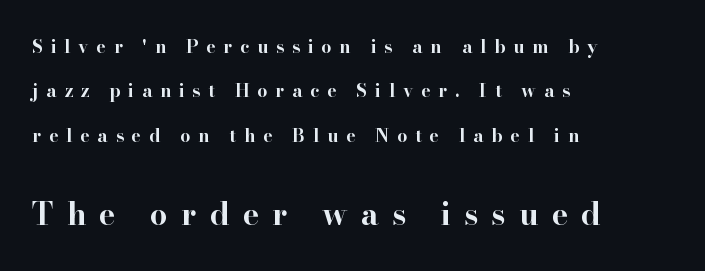
Rule under the text: the space is simply empty. Posture: upright roman. A student would notice the bottom passage is typeset larger than what precedes it. You could fit nearly another row in the gap between these rows.
